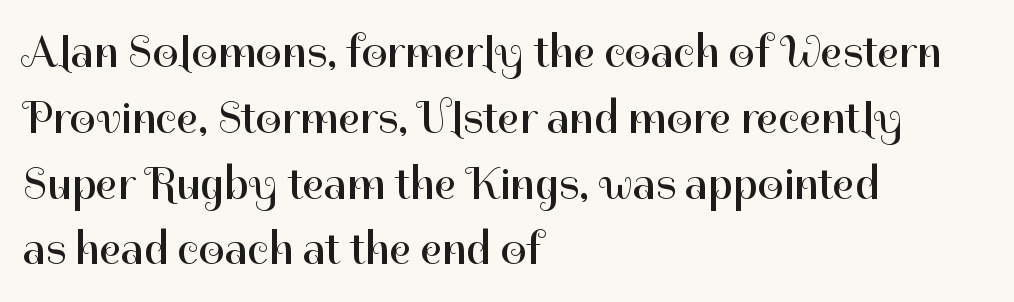
The image shows 46 px regular-weight sans-serif type, upright; set left-aligned, normal line spacing (1.43x), normal letter spacing, not underlined; high stroke contrast and a medium x-height.
